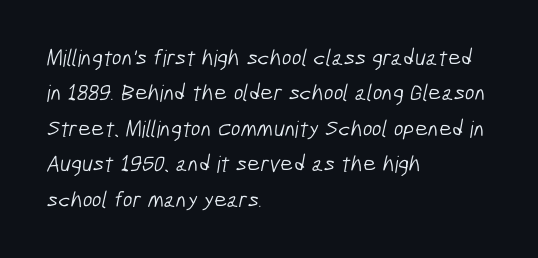
Q: Is the text bold? A: No.
Q: Is the text underlined? A: No.
Q: How is the paragraph aligned? A: Left-aligned.
Q: Is the spacing between letters normal or unusually wide? A: Normal.
Q: Is the spacing between lines tight, normal or loose? A: Normal.
